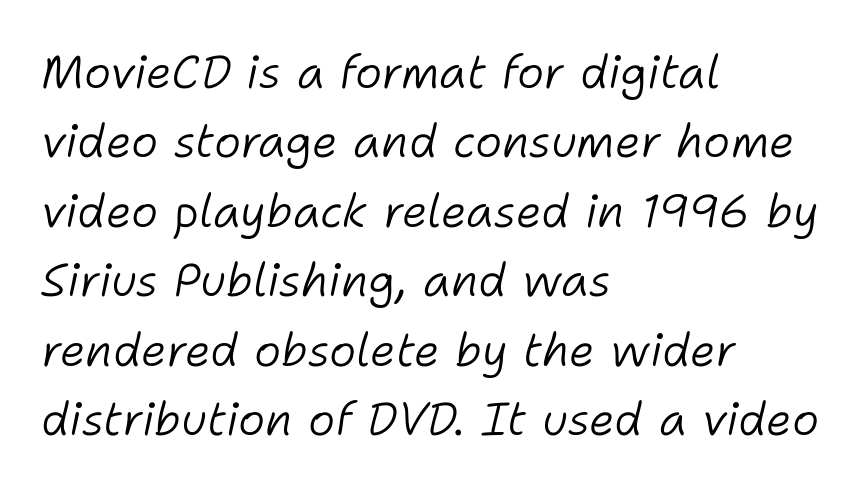
The image shows 46 px light type, italic (leaning right); set left-aligned, normal line spacing (1.51x), normal letter spacing, not underlined; low stroke contrast and a medium x-height.
